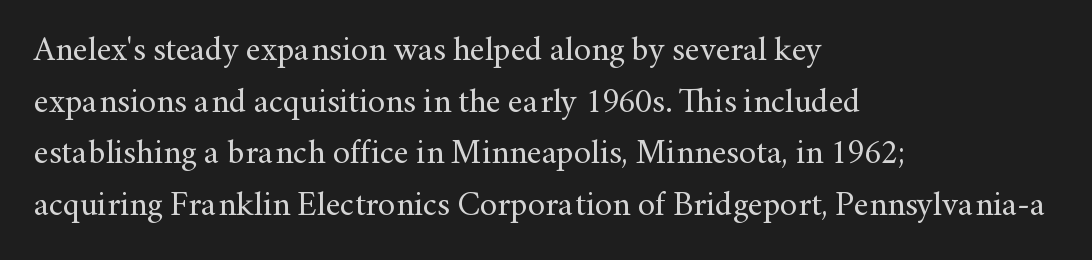
The image shows 34 px regular-weight serif type, upright; set left-aligned, normal line spacing (1.52x), normal letter spacing, not underlined; medium stroke contrast and a small x-height.
